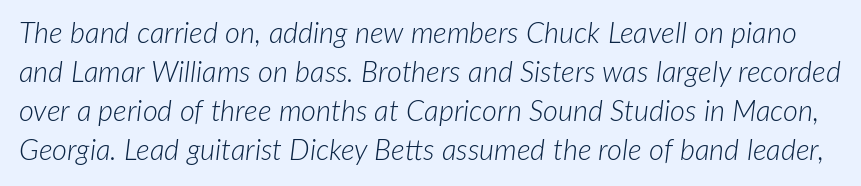
Each letter keeps its own natural width here, so spacing adapts to shape. Every character sits at an angle, as italics do. The strokes are not fattened; the text isn't bold. Rows of type keep a routine distance in the vertical direction. Only glyphs here, with clear space below each row. A typesetter would call this zero additional tracking.
